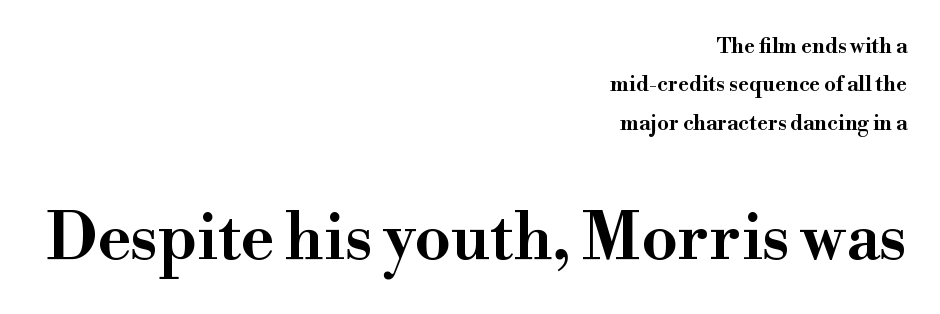
The image shows 64 px wide serif type, upright; set right-aligned, line spacing 1.83x, normal letter spacing, not underlined; the second (bottom) block is 3.05x larger; high stroke contrast and a small x-height.
